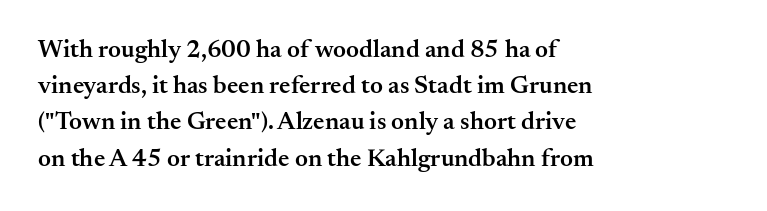
The image shows 25 px text type, upright; set left-aligned, normal line spacing (1.45x), normal letter spacing, not underlined.
